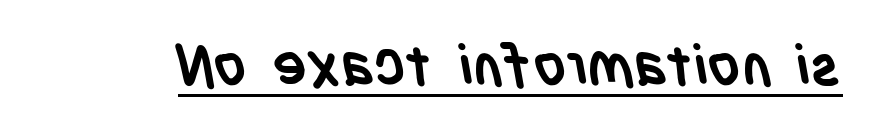
Q: Is the text bold? A: Yes.
Q: Is the typeface a serif or a sans-serif typeface? A: Sans-serif.
Q: Is the text underlined? A: Yes.
Q: Is the spacing between letters normal or unusually wide? A: Normal.
Q: Width (condensed, normal, or wide)? A: Condensed.
Q: Stroke contrast? A: Low.
Q: x-height? A: Large.
Q: Monospaced? A: No.
